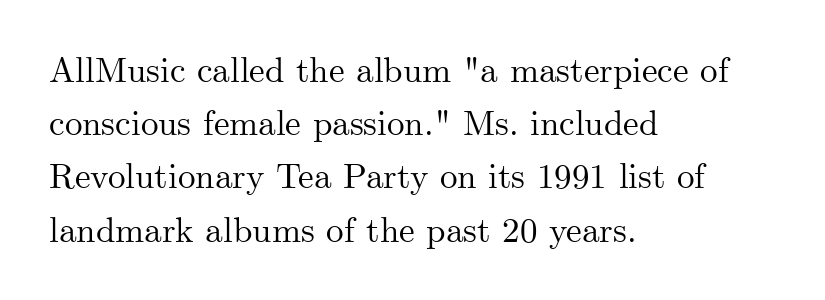
Q: Is the text italic (slanted)? A: No, it is upright.
Q: Is the typeface a serif or a sans-serif typeface? A: Serif.
Q: Is the text underlined? A: No.
Q: How is the paragraph aligned? A: Left-aligned.
Q: Is the spacing between letters normal or unusually wide? A: Normal.
Q: Is the spacing between lines tight, normal or loose? A: Normal.
Q: Width (condensed, normal, or wide)? A: Normal.
Q: Stroke contrast? A: Medium.
Q: x-height? A: Small.
Q: Monospaced? A: No.
